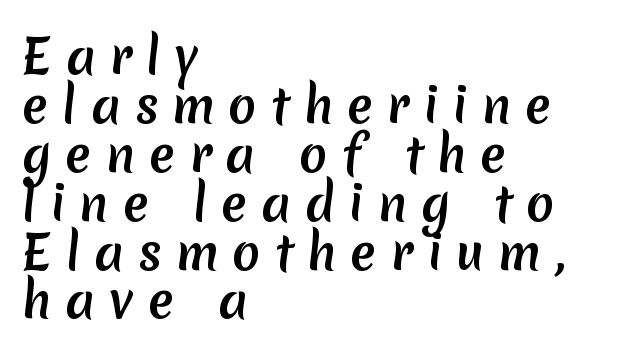
{"serif": "no", "width": "normal", "stroke_contrast": "medium", "x_height": "medium", "monospaced": "no", "underline": "no", "align": "left", "line_spacing": "tight", "line_spacing_ratio": 1.04, "letter_spacing": "wide", "letter_spacing_em": 0.3, "glyph_px": 47}
